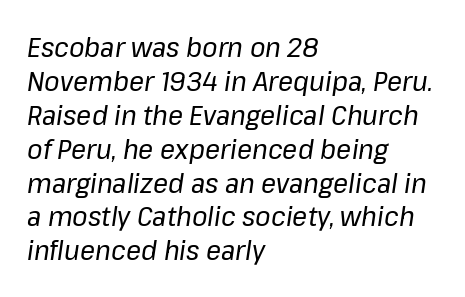
The compositor pushed each line to the left boundary. Underlining? Definitely not there. Character widths vary here, with narrow letters taking less room than wide ones. The cut favours lightness, reaching ordinary text weight at its darkest. Is the letter spacing exaggerated? No — it looks like the ordinary default. Emphasis-style slanted type is in use.
